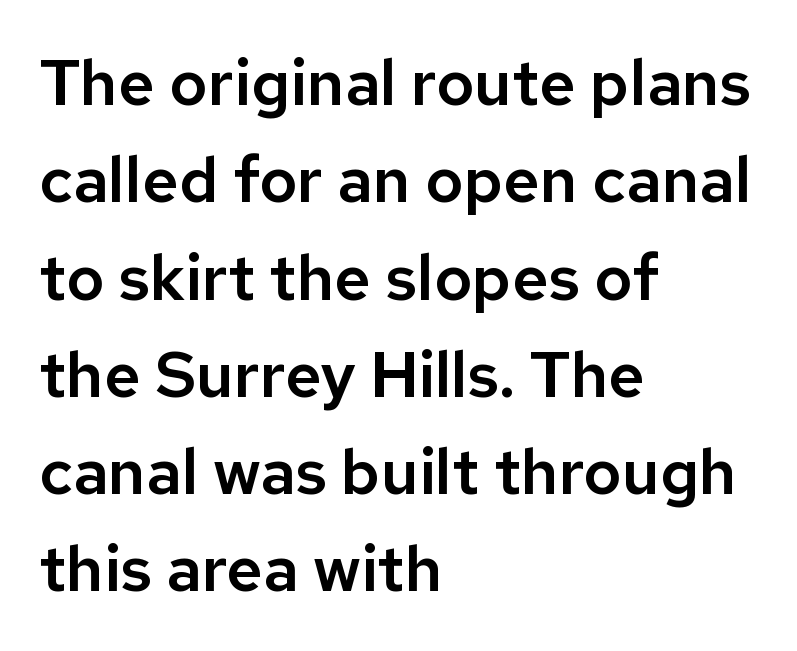
{"serif": "no", "italic": "no", "width": "normal", "stroke_contrast": "low", "x_height": "medium", "monospaced": "no", "underline": "no", "align": "left", "line_spacing": "normal", "line_spacing_ratio": 1.52, "letter_spacing": "normal", "letter_spacing_em": 0.0, "glyph_px": 64}
